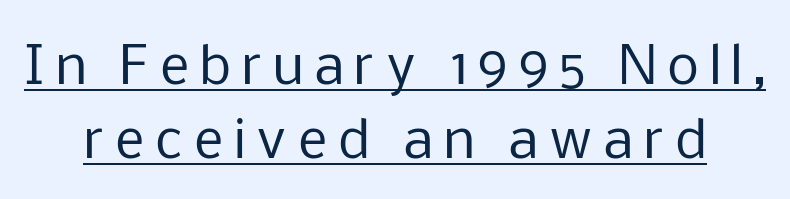
The image shows 51 px regular-weight sans-serif type, upright; set normal line spacing (1.46x), unusually wide letter spacing (+0.21 em), underlined; low stroke contrast and a medium x-height.
